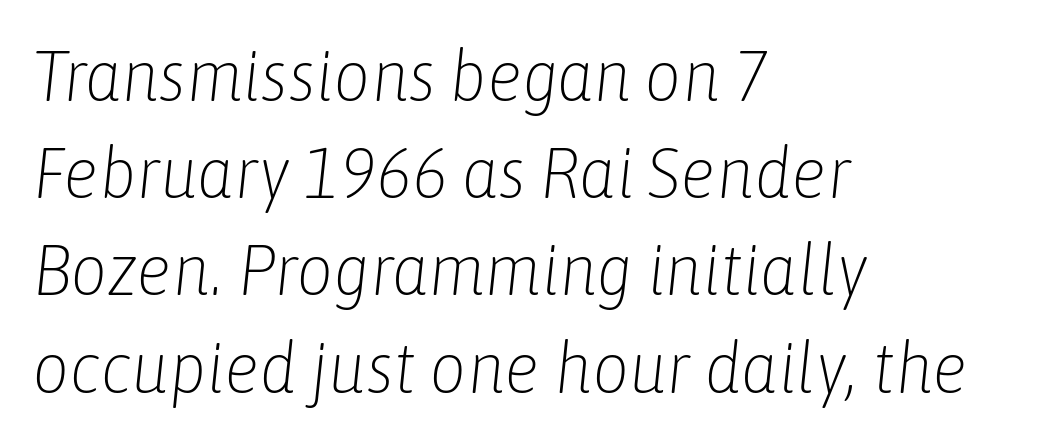
{"italic": "yes", "lean": "right", "slant_degrees": 6, "bold": "no", "weight": "light", "width": "condensed", "stroke_contrast": "low", "x_height": "medium", "monospaced": "no", "underline": "no", "align": "left", "line_spacing": "normal", "line_spacing_ratio": 1.35, "letter_spacing": "normal", "letter_spacing_em": 0.0, "glyph_px": 72}
